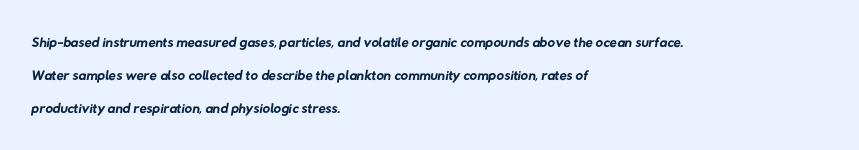
Q: Is the text bold? A: No.
Q: Is the text underlined? A: No.
Q: How is the paragraph aligned? A: Left-aligned.
Q: Is the spacing between letters normal or unusually wide? A: Normal.
Q: Is the spacing between lines tight, normal or loose? A: Normal.
